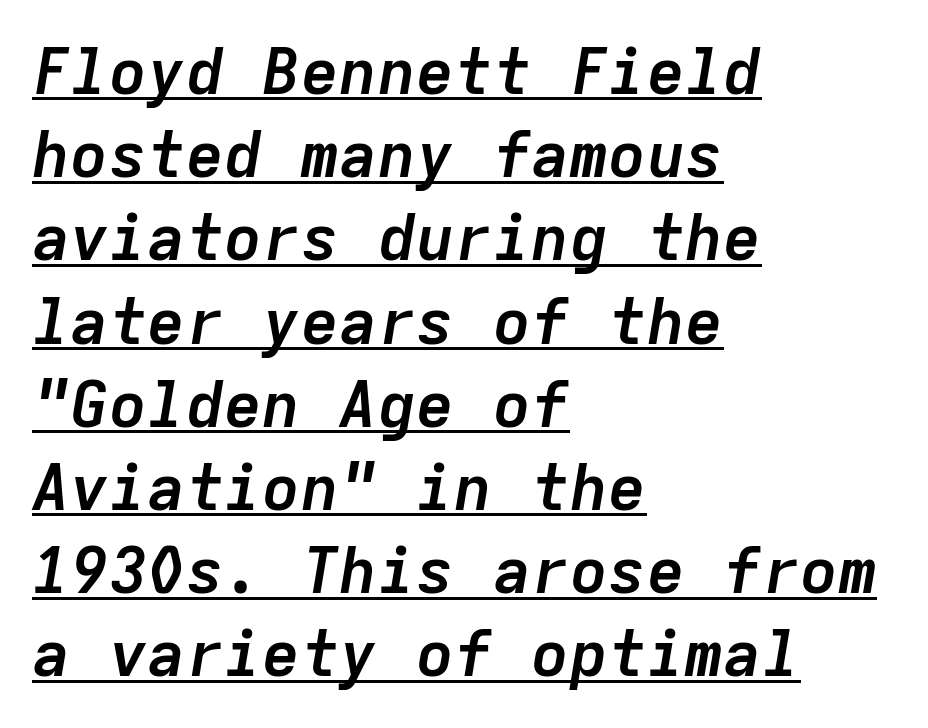
{"italic": "yes", "lean": "right", "slant_degrees": 9, "bold": "yes", "weight": "semibold", "width": "normal", "stroke_contrast": "low", "x_height": "medium", "monospaced": "yes", "underline": "yes", "align": "left", "line_spacing": "normal", "line_spacing_ratio": 1.3, "letter_spacing": "normal", "letter_spacing_em": 0.0, "glyph_px": 64}
